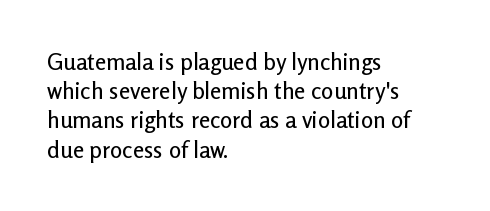
{"italic": "no", "underline": "no", "align": "left", "line_spacing": "normal", "line_spacing_ratio": 1.27, "letter_spacing": "normal", "letter_spacing_em": 0.0, "glyph_px": 23}
